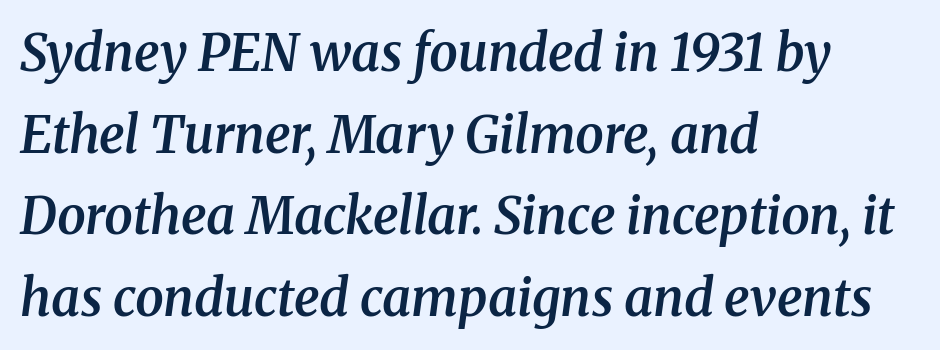
The image shows 51 px semibold serif type, italic (leaning right); set left-aligned, normal line spacing (1.6x), normal letter spacing, not underlined; medium stroke contrast and a medium x-height.
